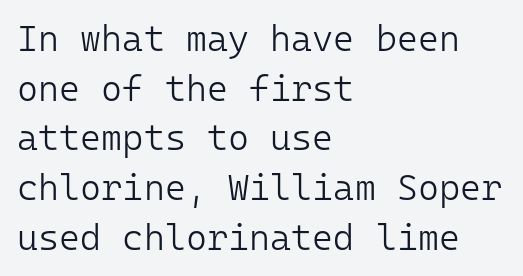
Anything drawn beneath the words? Only blank space. You can tell from the bare stems that sans-serif type was used. The font sits on the lighter half of the weight spectrum, regular included. Successive baselines arrive at the customary interval. Nope, not italic — everything's standing straight. The line texture is even and compact thanks to regular tracking.
